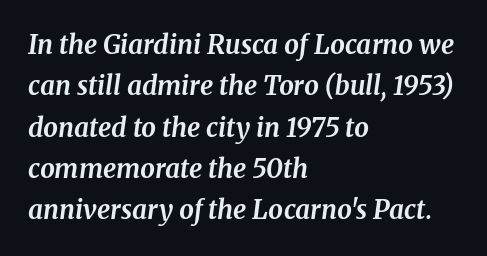
Glance below the letters and you will spot only blank space. Every row of glyphs begins at an identical x-position on the left. Baseline-to-baseline distance is the conventional proportion of letter height. Strong, thick strokes mark this as bold type. Default kerning and tracking; the words read as compact shapes.
